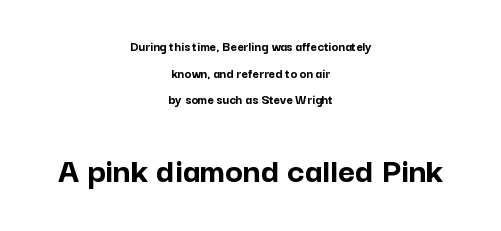
Serif or sans? Sans — the stroke terminals are bare. The zone under the glyphs is completely vacant. Between one letter and the next there's only the usual sliver of space. Heft: maximum for text — a bold. Designer's note — italics off, roman on.
